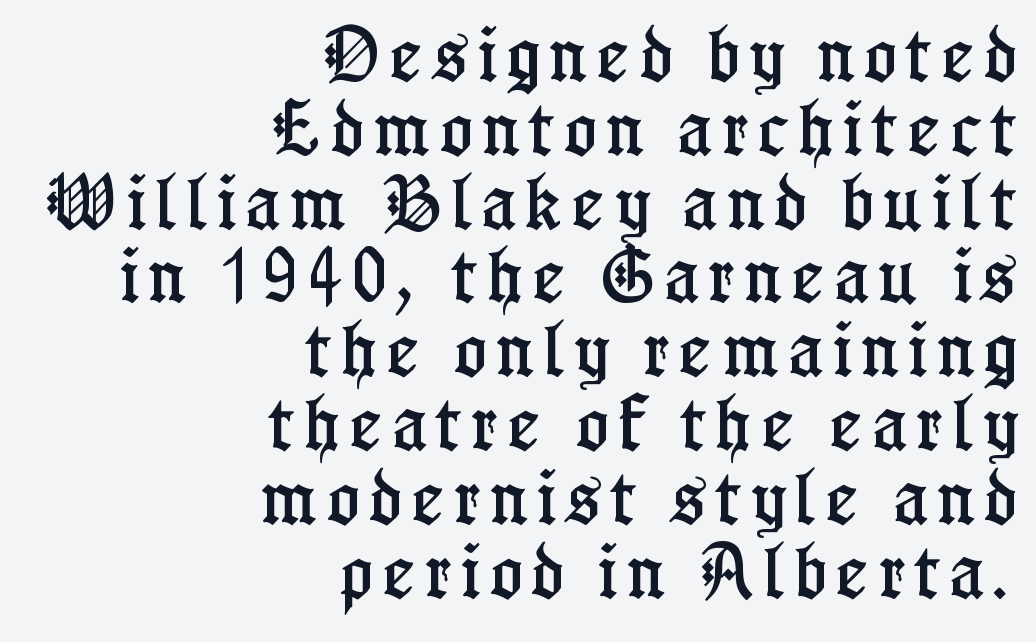
To sum up the face: it has serifs. Is this a fixed-width face? No — the glyphs have proportional, varying widths. Vertical strokes here are truly vertical. The passage shown is not underscored anywhere. Does the copy run flush right? Yes — the right margin is perfectly even.
